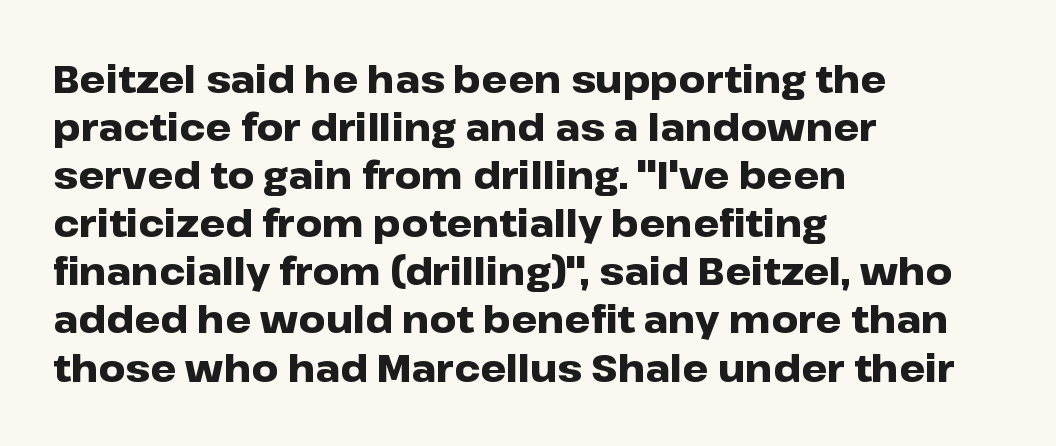
Is the letter spacing exaggerated? No — it looks like the ordinary default. This is roman type, the default non-slanted kind. Serifs: no, the terminals of the letterforms are clean. Lines of text with bare space underneath. A classic flush-left, rag-right setting is used for this passage.
